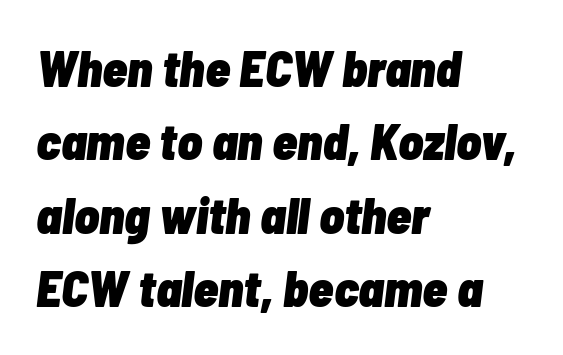
Q: Is the text bold? A: Yes.
Q: Is the text italic (slanted)? A: Yes, it leans right by about 7 degrees.
Q: Is the text underlined? A: No.
Q: How is the paragraph aligned? A: Left-aligned.
Q: Is the spacing between letters normal or unusually wide? A: Normal.
Q: Is the spacing between lines tight, normal or loose? A: Normal.
Q: Width (condensed, normal, or wide)? A: Condensed.
Q: Stroke contrast? A: Low.
Q: x-height? A: Medium.
Q: Monospaced? A: No.
